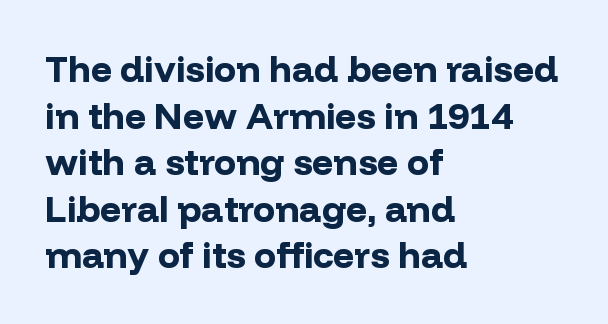
What stands out about the letter spacing? Nothing — it is the standard amount. A full-strength bold gives these letters their thick strokes. Leading: standard. All the whitespace from short lines collects on the right.
